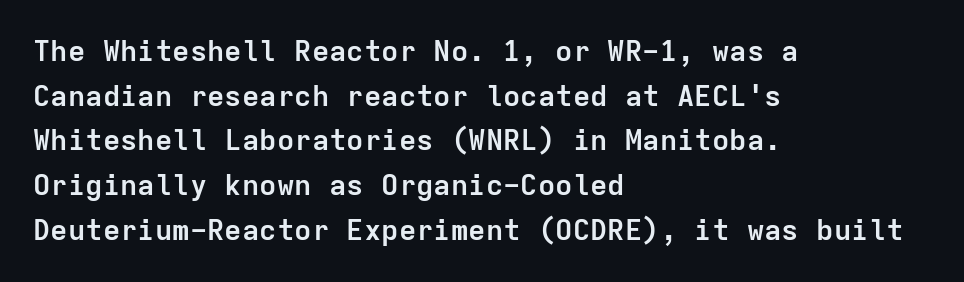
The image shows 29 px semibold sans-serif type, upright, monospaced; set left-aligned, normal line spacing (1.54x), normal letter spacing, not underlined; low stroke contrast and a medium x-height.
